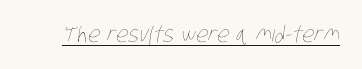
The image shows 22 px text type; set normal letter spacing, underlined.
